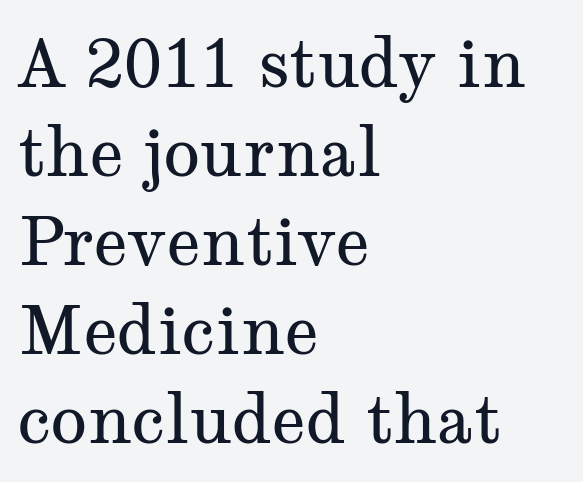
The paragraph shown leans on its left margin. There is no visible air inserted between adjacent glyphs. A typesetter would call this leading conventional body-copy spacing. No word sits above an underline. The lettering holds an erect, upright posture throughout.
